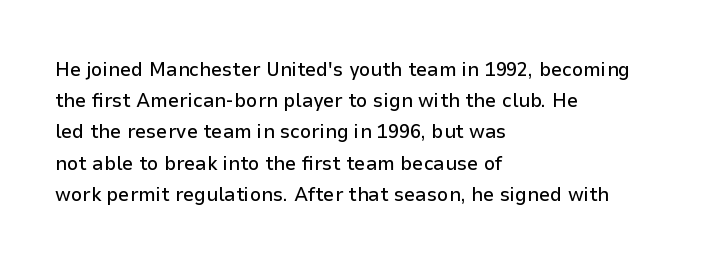
You could call the tracking neutral — neither tight nor loose. No italicization has been applied; the sample stays upright. Just letters on the line, the space beneath them empty. Compared with typical paragraphs, the rows here are spaced about the same.
